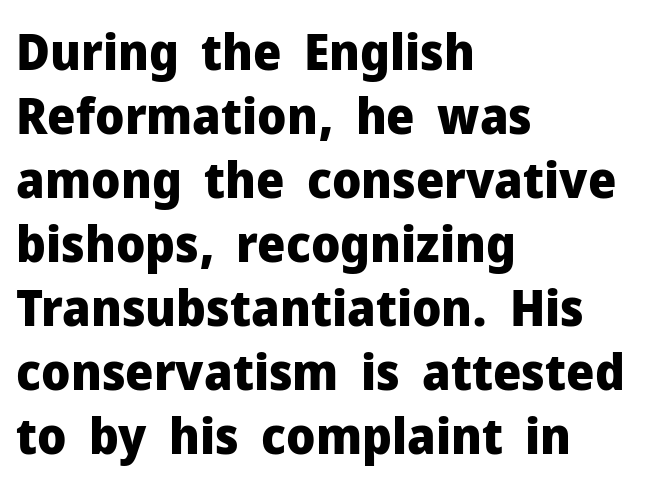
The passage shown is typed in a proportional face where columns would drift. Each glyph is drawn with heavy, bold strokes. Quick note: interline space is typical. Glance below the letters and you will spot only blank space. Layout note: lines flush left. Honestly, the letter spacing is just normal — you wouldn't notice it.
